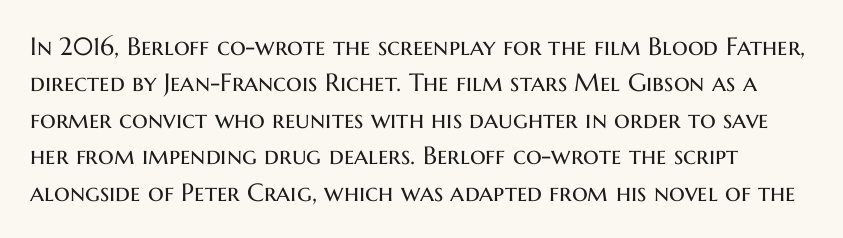
Bold? No — there's no thickening of the strokes. Unmarked baselines from the first word to the last. This sample uses plain, unmodified letter spacing. One glance says typical: line gaps are just what's usual. Is there any slant? The stems are plumb.
